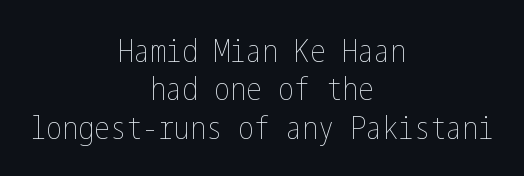
The gaps between neighbouring characters are ordinary and unremarkable. Descender tails drop into unmarked territory. Does the lettering tilt? It doesn't — this is upright. The weight would be labelled regular, book, light, or lighter still. Alignment: centered.
